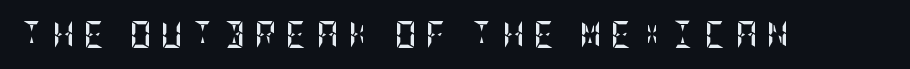
It's the straight-up-and-down kind of type. The characters look thick and weighty, a clear bold. You could only call the tracking loose — the letters float apart. Just letters on the line, the space beneath them empty.
